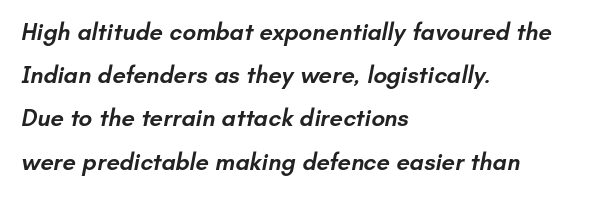
{"bold": "semi", "underline": "no", "align": "left", "line_spacing_ratio": 1.8, "letter_spacing": "normal", "letter_spacing_em": 0.0, "glyph_px": 24}
